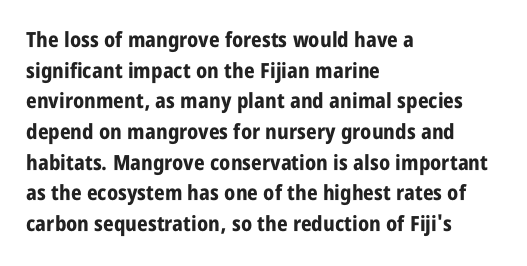
The image shows 21 px bold type, upright; set left-aligned, normal line spacing (1.46x), normal letter spacing, not underlined.
